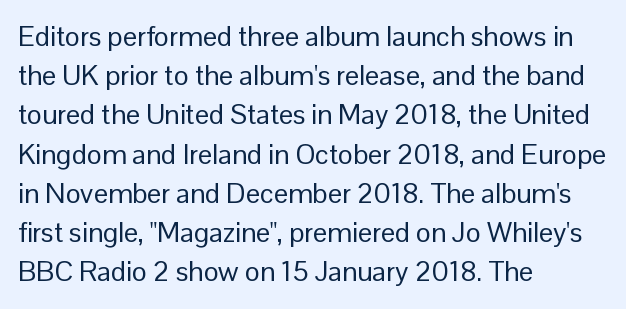
{"serif": "no", "italic": "no", "bold": "no", "weight": "regular", "width": "normal", "stroke_contrast": "low", "x_height": "medium", "monospaced": "no", "underline": "no", "align": "left", "line_spacing": "normal", "line_spacing_ratio": 1.4, "letter_spacing": "normal", "letter_spacing_em": 0.0, "glyph_px": 28}
